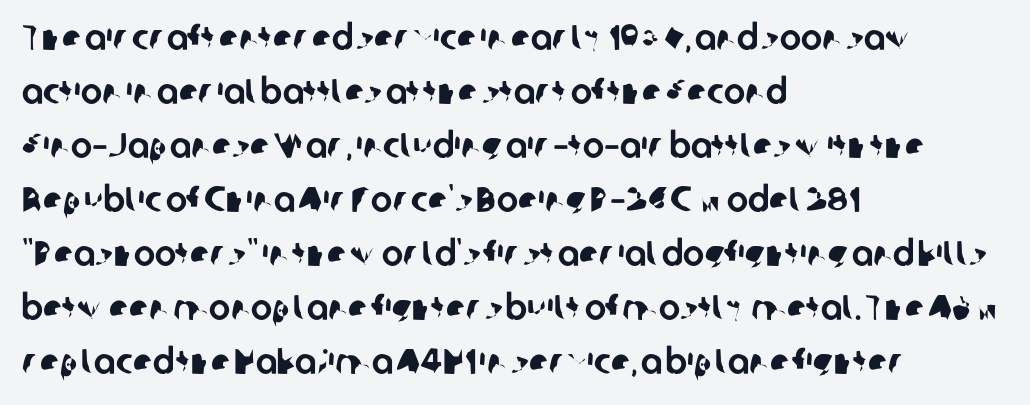
{"serif": "no", "width": "normal", "stroke_contrast": "low", "x_height": "medium", "monospaced": "no", "underline": "no", "align": "left", "line_spacing": "normal", "line_spacing_ratio": 1.5, "letter_spacing": "normal", "letter_spacing_em": 0.0, "glyph_px": 36}
